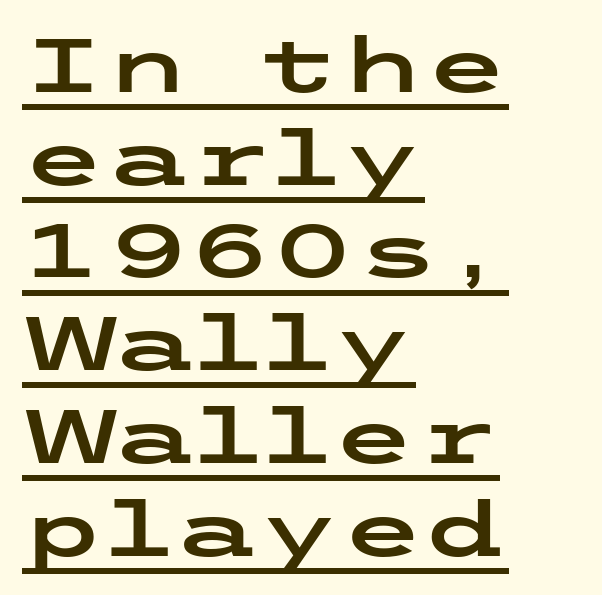
Q: Is the text italic (slanted)? A: No, it is upright.
Q: Is the typeface a serif or a sans-serif typeface? A: Sans-serif.
Q: Is the text underlined? A: Yes.
Q: How is the paragraph aligned? A: Left-aligned.
Q: Is the spacing between letters normal or unusually wide? A: Normal.
Q: Width (condensed, normal, or wide)? A: Wide.
Q: Stroke contrast? A: Low.
Q: x-height? A: Medium.
